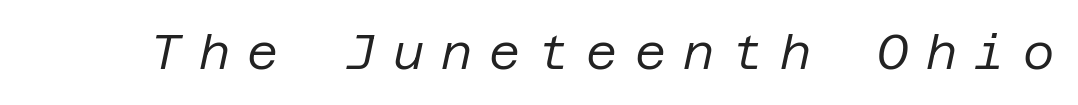
{"italic": "yes", "lean": "right", "slant_degrees": 12, "bold": "no", "weight": "regular", "width": "normal", "stroke_contrast": "low", "x_height": "large", "underline": "no", "letter_spacing": "wide", "letter_spacing_em": 0.36, "glyph_px": 48}
